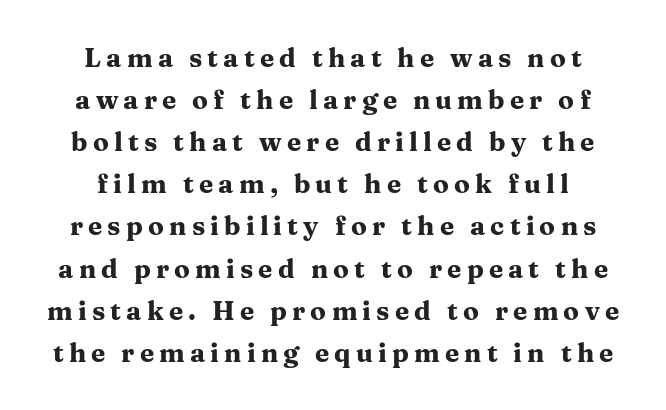
Style check: upright. The font is running at its bold setting. Check under the words: just untouched page. How would I describe the line gaps? Plain and ordinary. The type is letterspaced generously, with wide tracking.
